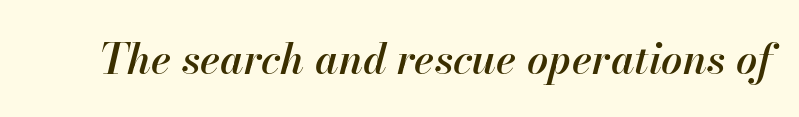
{"italic": "yes", "lean": "right", "slant_degrees": 13, "bold": "semi", "weight": "semibold", "width": "normal", "stroke_contrast": "high", "x_height": "small", "monospaced": "no", "underline": "no", "letter_spacing": "normal", "letter_spacing_em": 0.0, "glyph_px": 42}
